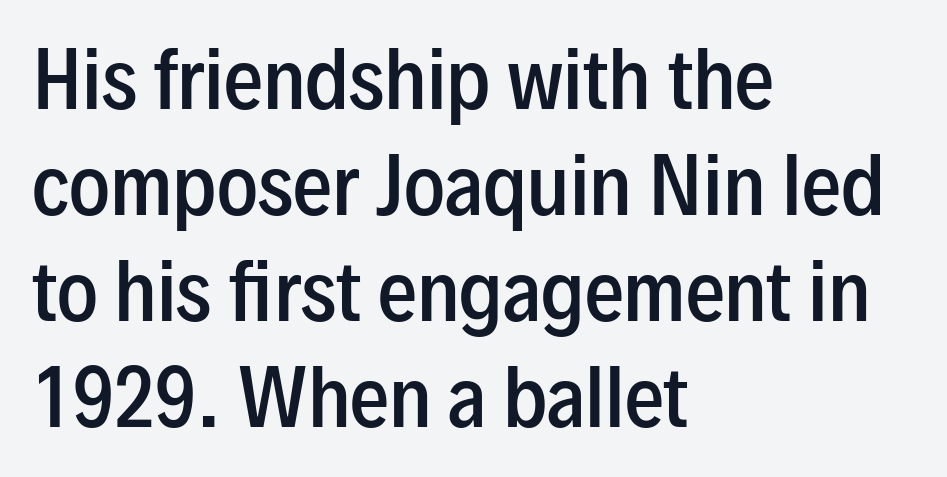
{"serif": "no", "italic": "no", "bold": "semi", "weight": "semibold", "width": "condensed", "stroke_contrast": "low", "x_height": "medium", "monospaced": "no", "underline": "no", "align": "left", "line_spacing": "normal", "line_spacing_ratio": 1.36, "letter_spacing": "normal", "letter_spacing_em": 0.0, "glyph_px": 78}
